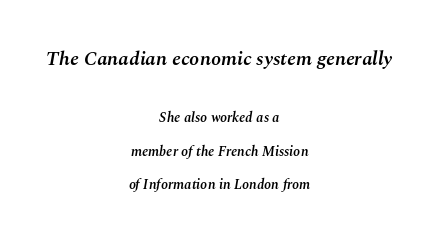
Q: Is the text bold? A: Semi-bold.
Q: Is the text italic (slanted)? A: Yes, it leans right by about 10 degrees.
Q: Is the text underlined? A: No.
Q: How is the paragraph aligned? A: Centered.
Q: Is the spacing between letters normal or unusually wide? A: Normal.
Q: Is the spacing between lines tight, normal or loose? A: Loose.
Q: Which block of text is set in a larger size, the first (top) or the second (bottom)? A: The first (top) one.
